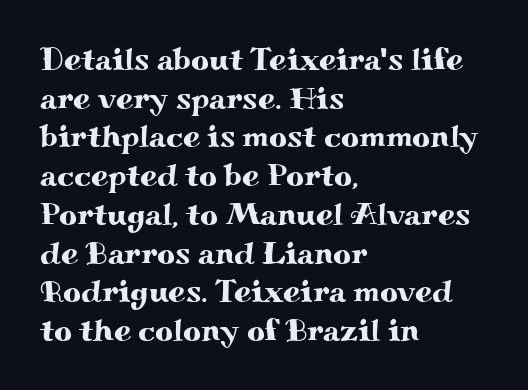
Letters rest on an invisible, unmarked baseline. Is the letter spacing exaggerated? No — it looks like the ordinary default. Regular leading. Looks like regular typesetting: each glyph gets only the width it needs. If you drew a ruler down the left edge, every line would touch it. Posture: straight, roman, zero tilt.
